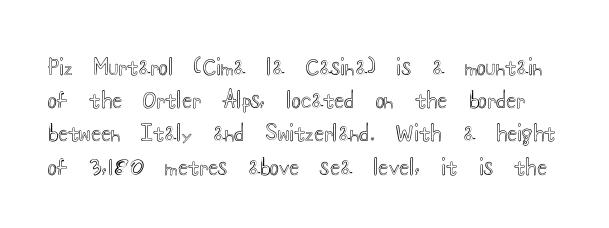
{"italic": "no", "underline": "no", "line_spacing": "normal", "line_spacing_ratio": 1.58, "letter_spacing": "normal", "letter_spacing_em": 0.0, "glyph_px": 21}
